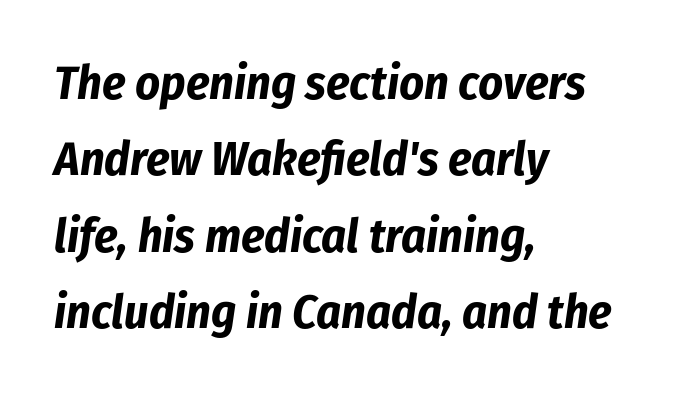
Q: Is the text bold? A: Yes.
Q: Is the text italic (slanted)? A: Yes, it leans right by about 8 degrees.
Q: Is the text underlined? A: No.
Q: How is the paragraph aligned? A: Left-aligned.
Q: Is the spacing between letters normal or unusually wide? A: Normal.
Q: Is the spacing between lines tight, normal or loose? A: Normal.
Q: Width (condensed, normal, or wide)? A: Condensed.
Q: Stroke contrast? A: Low.
Q: x-height? A: Medium.
Q: Monospaced? A: No.
